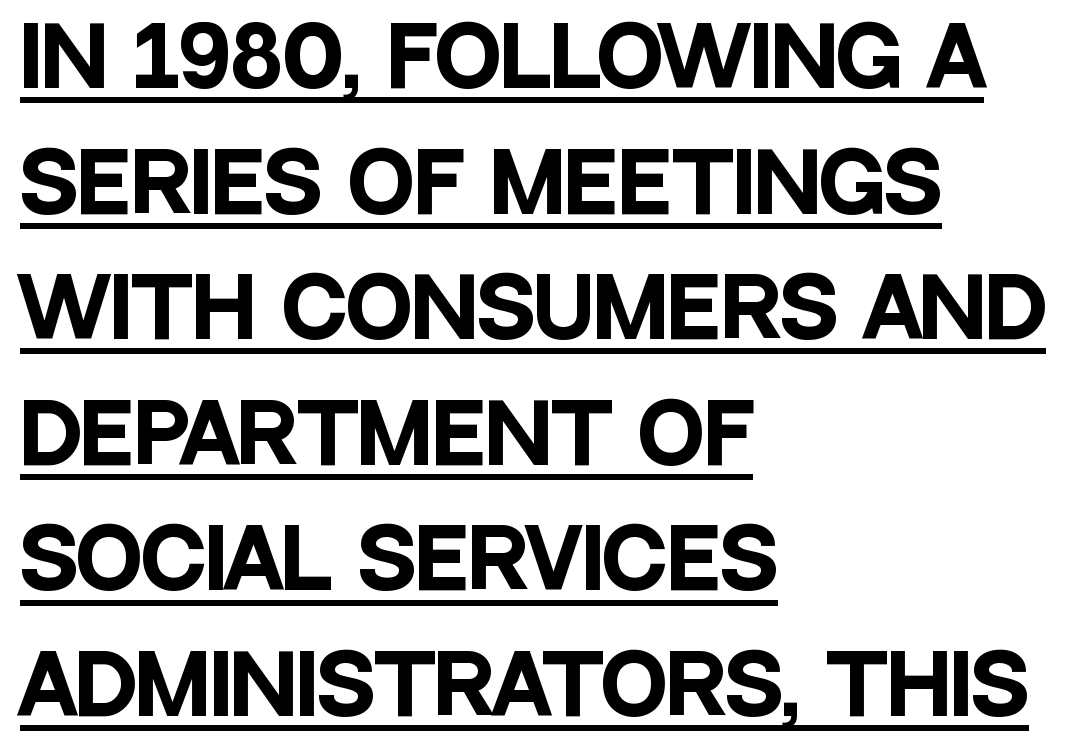
{"serif": "no", "italic": "no", "bold": "yes", "weight": "heavy", "width": "condensed", "stroke_contrast": "low", "x_height": "large", "monospaced": "no", "underline": "yes", "align": "left", "line_spacing": "normal", "line_spacing_ratio": 1.57, "letter_spacing": "normal", "letter_spacing_em": 0.0, "glyph_px": 80}
